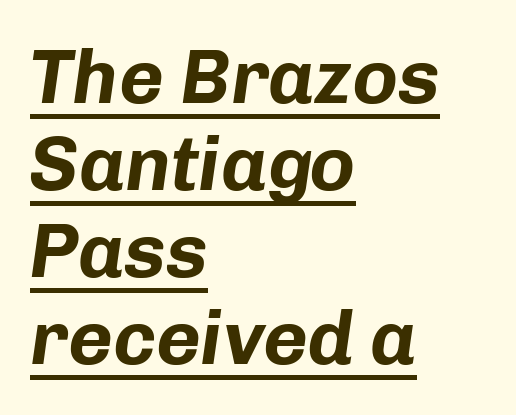
The image shows 77 px bold type, italic (leaning right); set left-aligned, tight line spacing (1.13x), normal letter spacing, underlined; low stroke contrast and a medium x-height.
